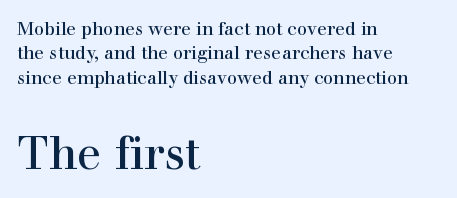
Of the two passages, the one underneath uses the larger point size. Students, observe: this is what conventionally led text looks like. The passage shown has conventional tracking throughout. The rendering uses natural spacing where letterforms have individual widths.
